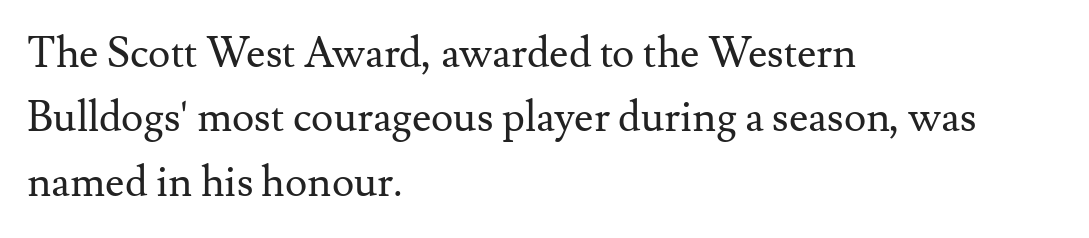
Q: Is the text bold? A: No.
Q: Is the text italic (slanted)? A: No, it is upright.
Q: Is the typeface a serif or a sans-serif typeface? A: Serif.
Q: Is the text underlined? A: No.
Q: How is the paragraph aligned? A: Left-aligned.
Q: Is the spacing between letters normal or unusually wide? A: Normal.
Q: Is the spacing between lines tight, normal or loose? A: Normal.
Q: Width (condensed, normal, or wide)? A: Normal.
Q: Stroke contrast? A: Medium.
Q: x-height? A: Small.
Q: Monospaced? A: No.
